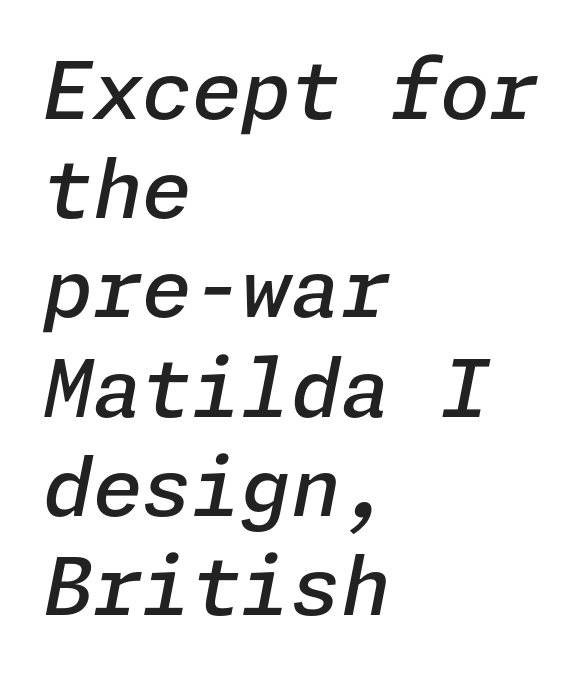
The image shows 80 px semibold type, italic (leaning right); set left-aligned, line spacing 1.24x, normal letter spacing, not underlined; low stroke contrast and a medium x-height.
